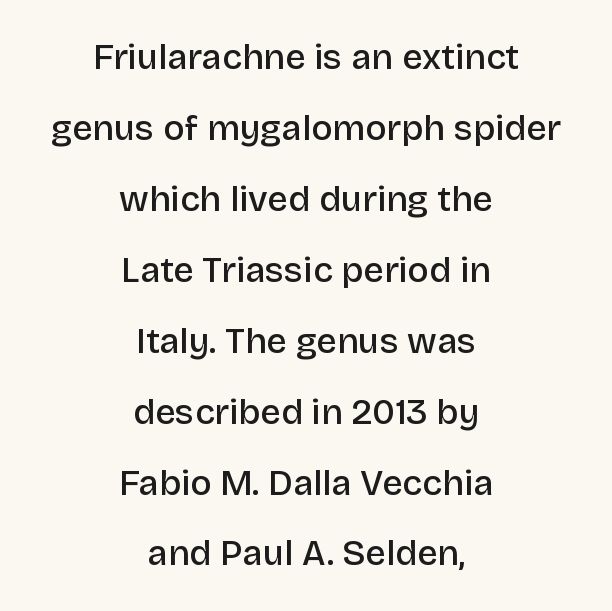
{"serif": "no", "italic": "no", "bold": "semi", "weight": "semibold", "width": "normal", "stroke_contrast": "low", "x_height": "large", "monospaced": "no", "underline": "no", "align": "center", "line_spacing": "loose", "line_spacing_ratio": 1.97, "letter_spacing": "normal", "letter_spacing_em": 0.0, "glyph_px": 36}
